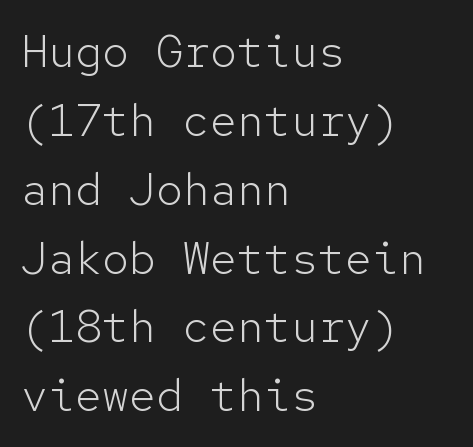
Q: Is the text bold? A: No.
Q: Is the text italic (slanted)? A: No, it is upright.
Q: Is the typeface a serif or a sans-serif typeface? A: Sans-serif.
Q: Is the text underlined? A: No.
Q: How is the paragraph aligned? A: Left-aligned.
Q: Is the spacing between letters normal or unusually wide? A: Normal.
Q: Is the spacing between lines tight, normal or loose? A: Normal.
Q: Width (condensed, normal, or wide)? A: Normal.
Q: Stroke contrast? A: Low.
Q: x-height? A: Medium.
Q: Monospaced? A: Yes.
